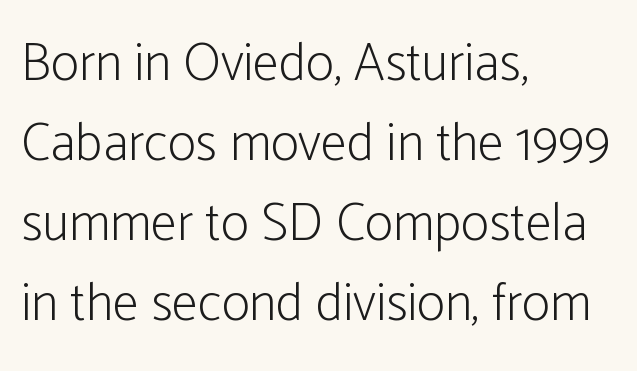
{"serif": "no", "italic": "no", "bold": "no", "weight": "light", "width": "condensed", "stroke_contrast": "low", "x_height": "medium", "monospaced": "no", "underline": "no", "align": "left", "line_spacing": "normal", "line_spacing_ratio": 1.51, "letter_spacing": "normal", "letter_spacing_em": 0.0, "glyph_px": 53}
